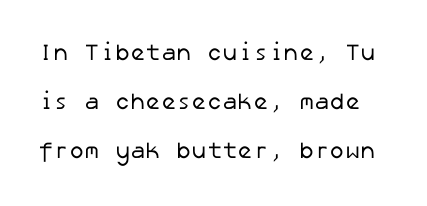
Heaviness? Minimal to ordinary, like unemphasized prose. How are the letters spaced? Ordinarily, with no added tracking. Beneath every word, the page is bare. The lines are spread far apart with generous leading.
